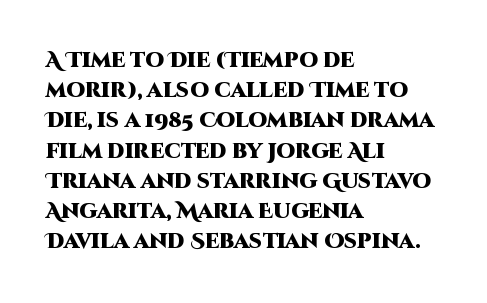
Q: Is the text bold? A: Yes.
Q: Is the text italic (slanted)? A: No, it is upright.
Q: Is the text underlined? A: No.
Q: How is the paragraph aligned? A: Left-aligned.
Q: Is the spacing between letters normal or unusually wide? A: Normal.
Q: Is the spacing between lines tight, normal or loose? A: Normal.
